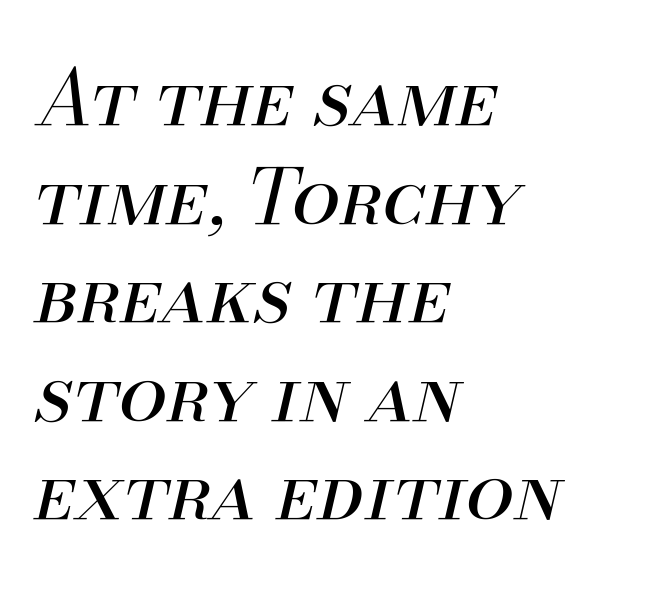
Evenly set lines give the paragraph a standard silhouette. Quick note: underline off. Bold? No — there's no thickening of the strokes. You could not count columns in this text — the font is proportionally spaced. Does the copy run flush right? No — it runs flush left. Rendered with sloped, italic letterforms.
